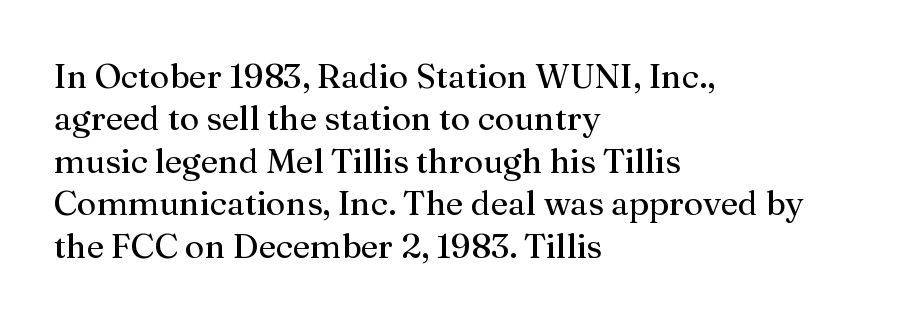
The image shows 34 px regular-weight serif type, upright; set left-aligned, normal line spacing (1.25x), normal letter spacing, not underlined; medium stroke contrast and a medium x-height.
